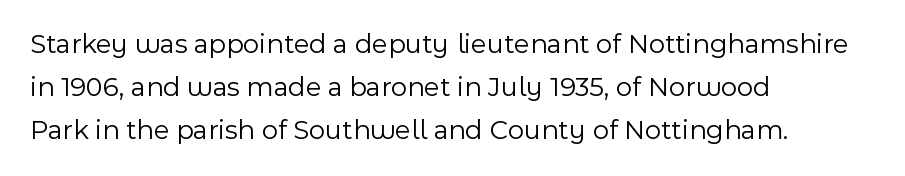
A typesetter would call this zero additional tracking. Notice how descenders clear the ascenders below comfortably — that's standard leading. Stem width sits at or under what a default text font uses. These lines are set flush left with a ragged right edge.
